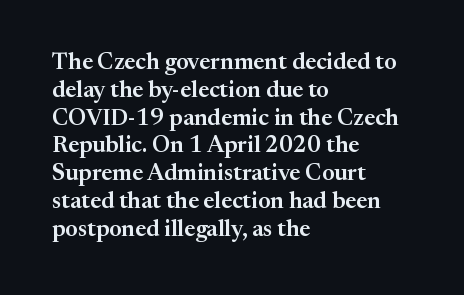
Q: Is the text italic (slanted)? A: No, it is upright.
Q: Is the text underlined? A: No.
Q: How is the paragraph aligned? A: Left-aligned.
Q: Is the spacing between letters normal or unusually wide? A: Normal.
